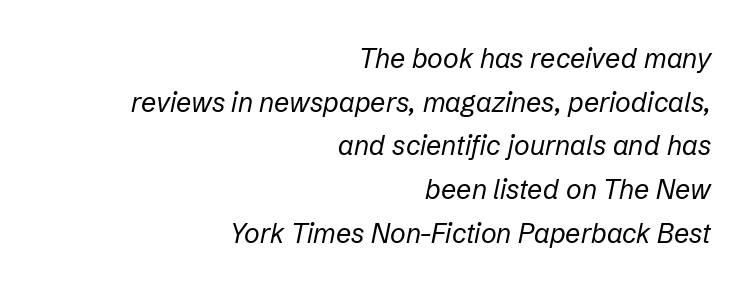
The image shows 27 px text type, italic (leaning right); set right-aligned, normal line spacing (1.62x), normal letter spacing, not underlined.
